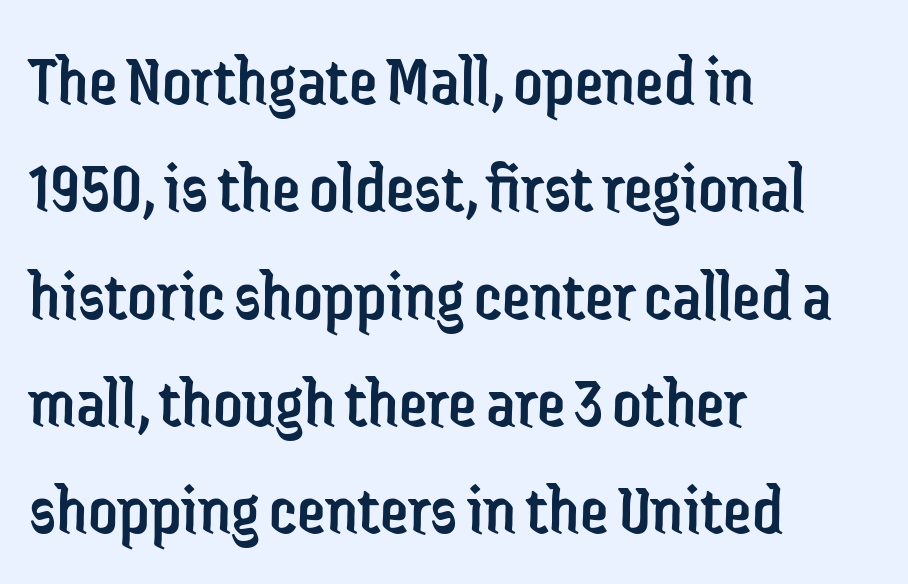
The image shows 72 px regular-weight, condensed sans-serif type, upright; set left-aligned, normal line spacing (1.49x), normal letter spacing, not underlined; low stroke contrast and a medium x-height.
